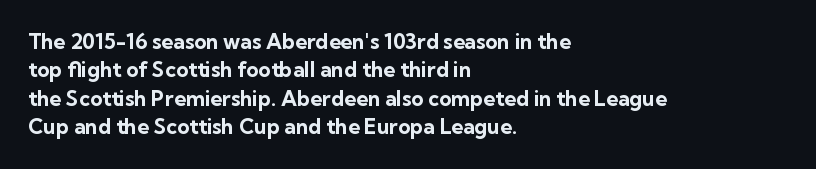
Q: Is the text bold? A: Yes.
Q: Is the text italic (slanted)? A: No, it is upright.
Q: Is the text underlined? A: No.
Q: How is the paragraph aligned? A: Left-aligned.
Q: Is the spacing between letters normal or unusually wide? A: Normal.
Q: Is the spacing between lines tight, normal or loose? A: Normal.
